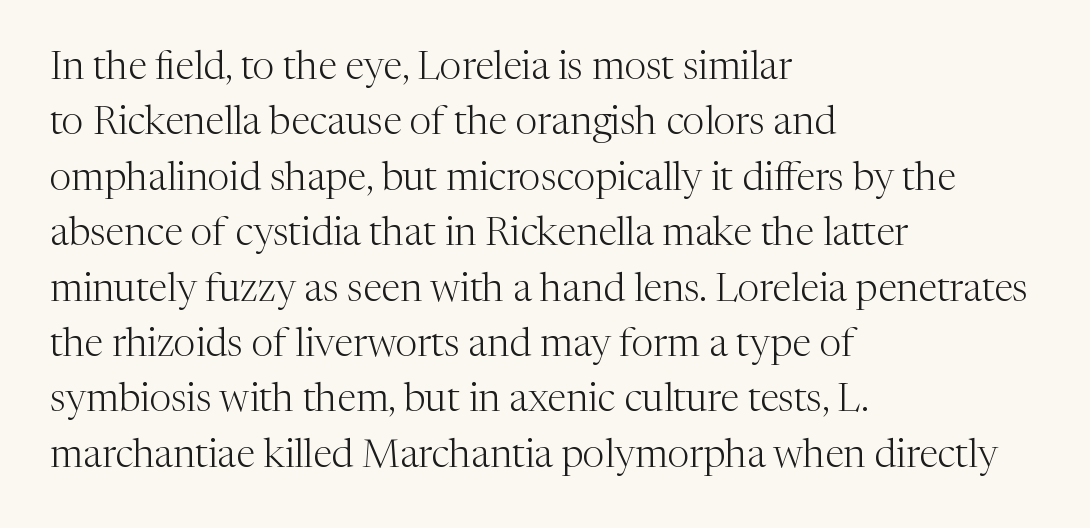
Q: Is the text bold? A: No.
Q: Is the text italic (slanted)? A: No, it is upright.
Q: Is the typeface a serif or a sans-serif typeface? A: Serif.
Q: Is the text underlined? A: No.
Q: How is the paragraph aligned? A: Left-aligned.
Q: Is the spacing between letters normal or unusually wide? A: Normal.
Q: Is the spacing between lines tight, normal or loose? A: Normal.
Q: Width (condensed, normal, or wide)? A: Normal.
Q: Stroke contrast? A: Medium.
Q: x-height? A: Medium.
Q: Monospaced? A: No.
